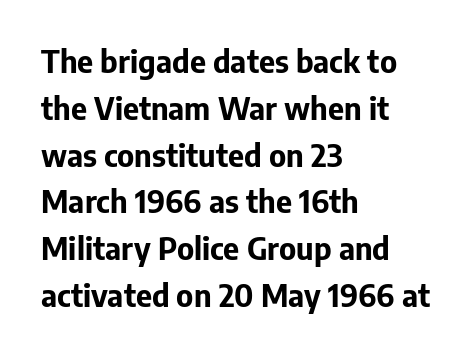
The image shows 31 px bold sans-serif type, upright; set left-aligned, normal line spacing (1.51x), normal letter spacing, not underlined; low stroke contrast and a medium x-height.
